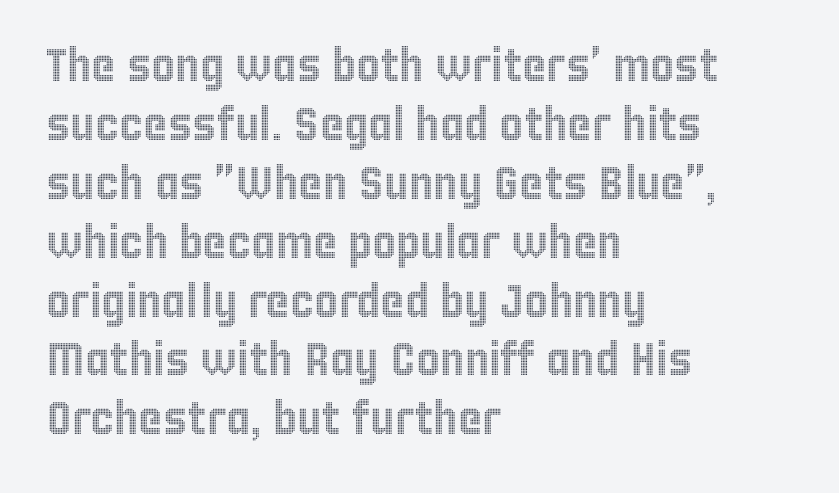
Short and long lines alike share a common starting point at left. What stands out about the letter spacing? Nothing — it is the standard amount. Looks like regular typesetting: each glyph gets only the width it needs. How would I describe the line gaps? Plain and ordinary. Quick note: not italic, upright.
